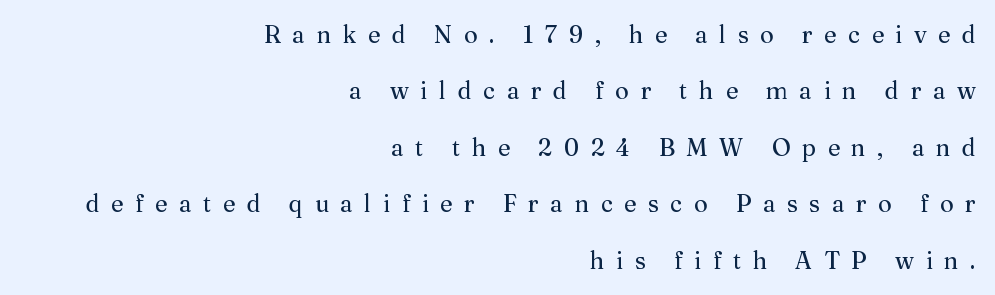
Q: Is the text bold? A: No.
Q: Is the text italic (slanted)? A: No, it is upright.
Q: Is the text underlined? A: No.
Q: How is the paragraph aligned? A: Right-aligned.
Q: Is the spacing between letters normal or unusually wide? A: Unusually wide.
Q: Is the spacing between lines tight, normal or loose? A: Loose.
